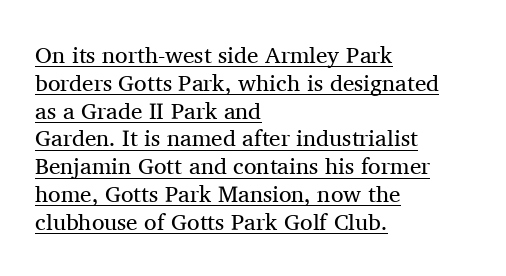
Q: Is the text bold? A: No.
Q: Is the text italic (slanted)? A: No, it is upright.
Q: Is the text underlined? A: Yes.
Q: How is the paragraph aligned? A: Left-aligned.
Q: Is the spacing between letters normal or unusually wide? A: Normal.
